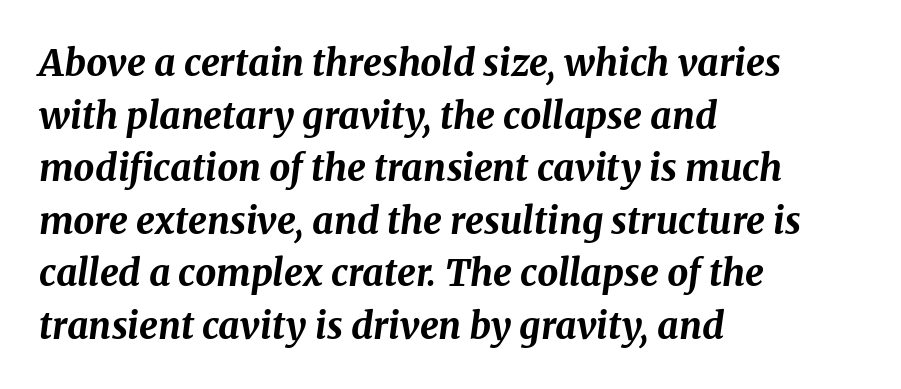
The image shows 37 px bold type, italic (leaning right); set left-aligned, normal line spacing (1.42x), normal letter spacing, not underlined; medium stroke contrast and a medium x-height.
